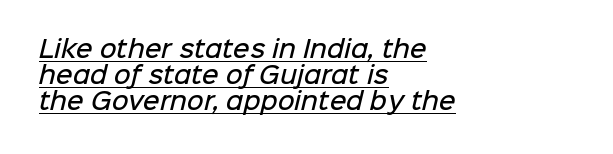
Honestly, the letter spacing is just normal — you wouldn't notice it. You can see a thin bar hugging the bottom of the glyphs. Summary of weight: moderately heavy, a semibold. Which margin do the lines hug? The left one — the right edge is uneven.
